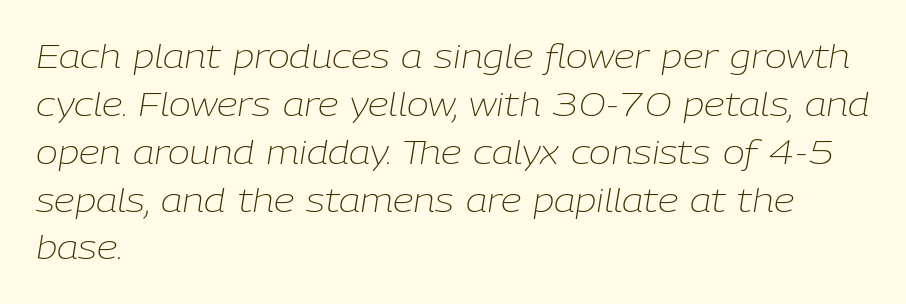
Q: Is the text bold? A: No.
Q: Is the text italic (slanted)? A: Yes, it leans right by about 9 degrees.
Q: Is the text underlined? A: No.
Q: How is the paragraph aligned? A: Left-aligned.
Q: Is the spacing between letters normal or unusually wide? A: Normal.
Q: Is the spacing between lines tight, normal or loose? A: Normal.
Q: Width (condensed, normal, or wide)? A: Normal.
Q: Stroke contrast? A: Low.
Q: x-height? A: Medium.
Q: Monospaced? A: No.
